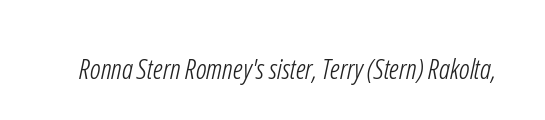
Q: Is the text bold? A: No.
Q: Is the typeface a serif or a sans-serif typeface? A: Sans-serif.
Q: Is the text underlined? A: No.
Q: Is the spacing between letters normal or unusually wide? A: Normal.
Q: Width (condensed, normal, or wide)? A: Condensed.
Q: Stroke contrast? A: Low.
Q: x-height? A: Medium.
Q: Monospaced? A: No.
